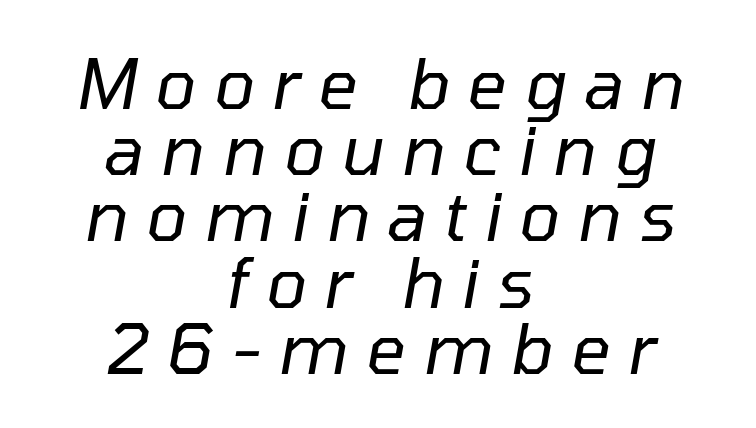
Letters have the restrained weight of plain body copy at most. Does the lettering tilt? It does — this is italic. The zone under the glyphs is completely vacant. Loose tracking; the words dissolve into strings of separated letters. Both edges are ragged and mirror each other, which tells us the setting is centered.
